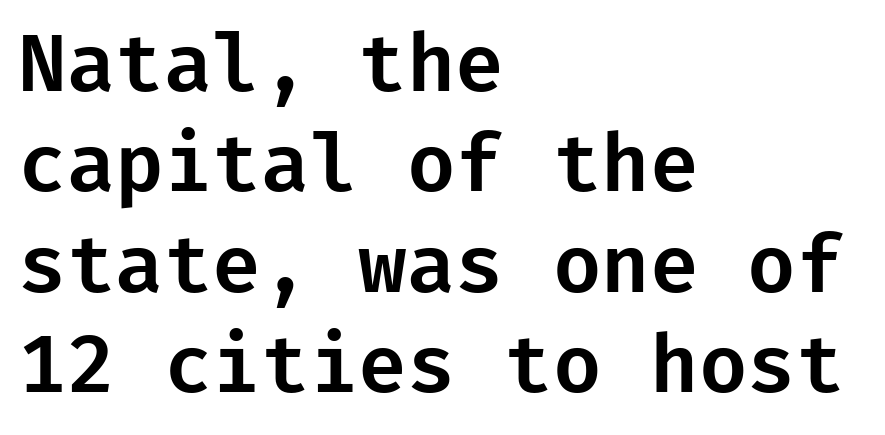
{"serif": "no", "italic": "no", "width": "normal", "stroke_contrast": "low", "x_height": "medium", "underline": "no", "align": "left", "line_spacing": "normal", "line_spacing_ratio": 1.27, "letter_spacing": "normal", "letter_spacing_em": 0.0, "glyph_px": 79}
